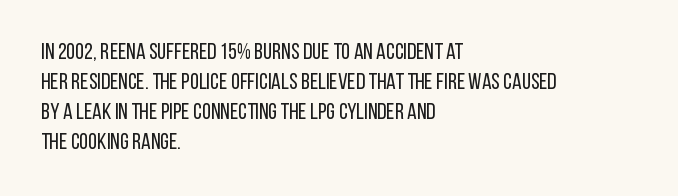
The lines are quadded left. The font sits on the lighter half of the weight spectrum, regular included. Tracking here is standard; glyphs follow each other at the usual distance. Italic? Not at all — the glyphs are vertical. Rule under the text: the space is simply empty.
